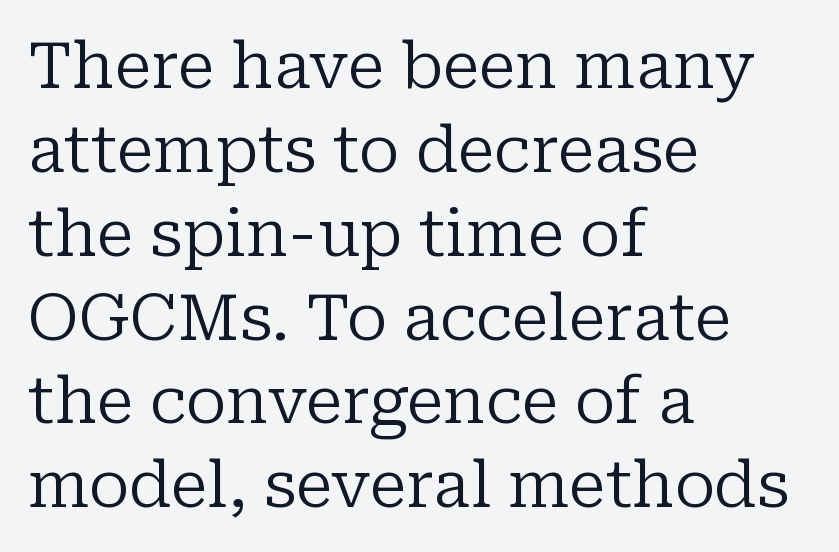
{"serif": "yes", "italic": "no", "bold": "no", "weight": "regular", "width": "normal", "stroke_contrast": "low", "x_height": "medium", "monospaced": "no", "underline": "no", "align": "left", "line_spacing": "normal", "line_spacing_ratio": 1.31, "letter_spacing": "normal", "letter_spacing_em": 0.0, "glyph_px": 64}
